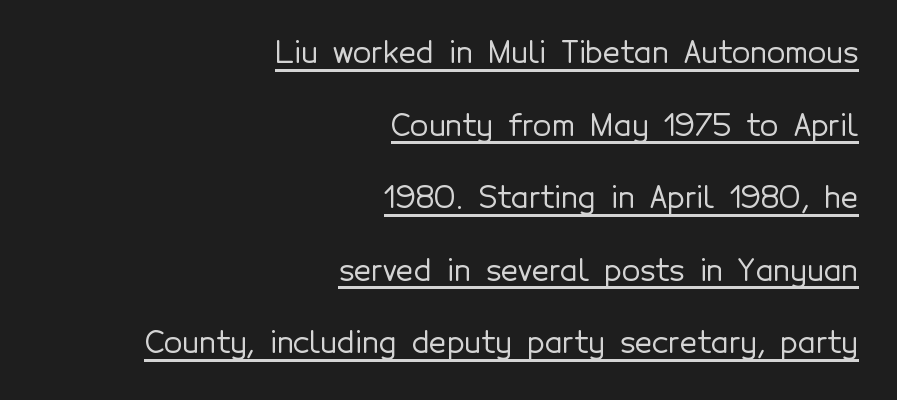
Look at the bottom of the vertical strokes: they stop flat, with no serifs. How are the letters spaced? Ordinarily, with no added tracking. The face used here is proportionally spaced, like ordinary book or web type. This is the regular roman posture of the typeface.
